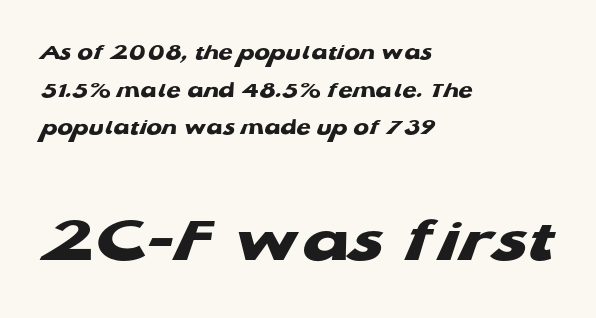
Q: Is the text bold? A: Yes.
Q: Is the typeface a serif or a sans-serif typeface? A: Sans-serif.
Q: Is the text underlined? A: No.
Q: How is the paragraph aligned? A: Left-aligned.
Q: Is the spacing between letters normal or unusually wide? A: Normal.
Q: Is the spacing between lines tight, normal or loose? A: Normal.
Q: Which block of text is set in a larger size, the first (top) or the second (bottom)? A: The second (bottom) one.
Q: Width (condensed, normal, or wide)? A: Wide.
Q: Stroke contrast? A: Low.
Q: x-height? A: Medium.
Q: Monospaced? A: No.
